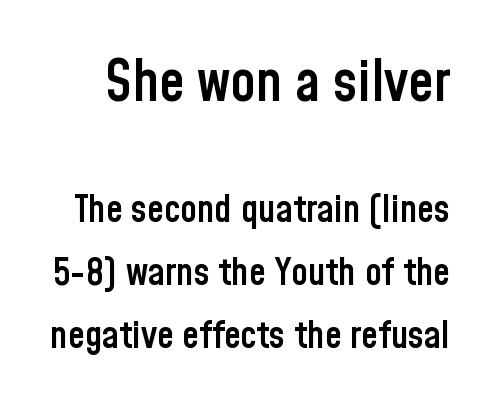
{"serif": "no", "italic": "no", "bold": "semi", "weight": "semibold", "width": "condensed", "stroke_contrast": "low", "x_height": "medium", "monospaced": "no", "underline": "no", "line_spacing": "normal", "line_spacing_ratio": 1.66, "letter_spacing": "normal", "letter_spacing_em": 0.0, "larger_block": "first", "size_ratio": 1.5, "glyph_px": 57}
